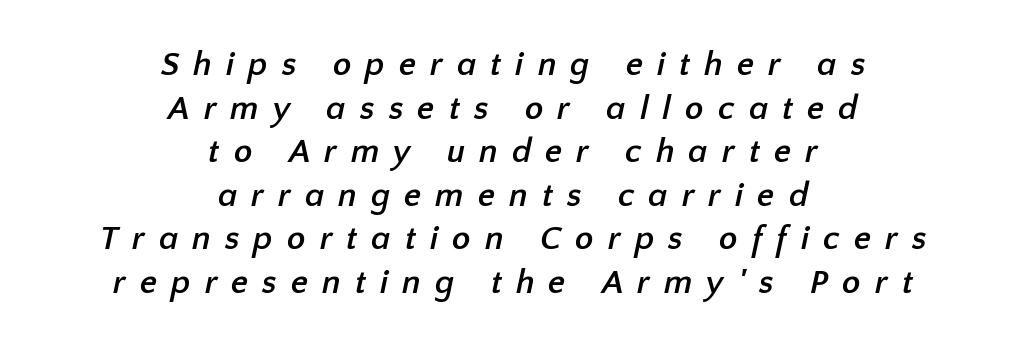
Q: Is the text bold? A: Yes.
Q: Is the typeface a serif or a sans-serif typeface? A: Sans-serif.
Q: Is the text underlined? A: No.
Q: How is the paragraph aligned? A: Centered.
Q: Is the spacing between letters normal or unusually wide? A: Unusually wide.
Q: Is the spacing between lines tight, normal or loose? A: Normal.
Q: Width (condensed, normal, or wide)? A: Normal.
Q: Stroke contrast? A: Low.
Q: x-height? A: Medium.
Q: Monospaced? A: No.
